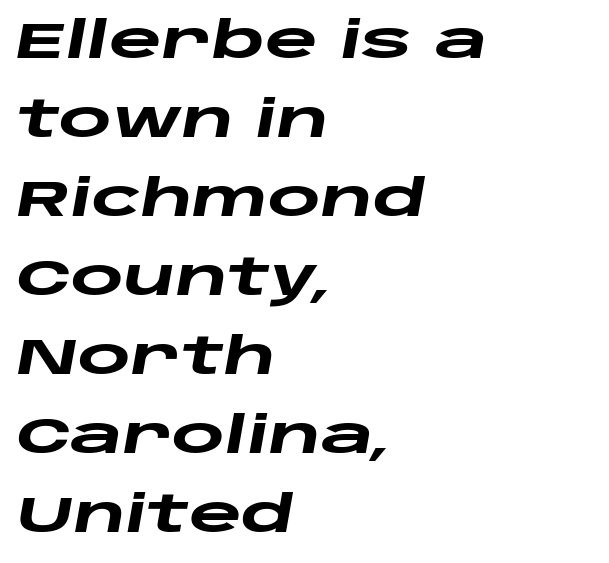
How heavy is the stroke? Heavy — this is a bold. The rendering uses a moderate line-height, typical for paragraphs. Any mark beneath the type? The region is blank. Do the characters align in a grid? No, the font is proportional. In CSS terms this would be text-align: left.
